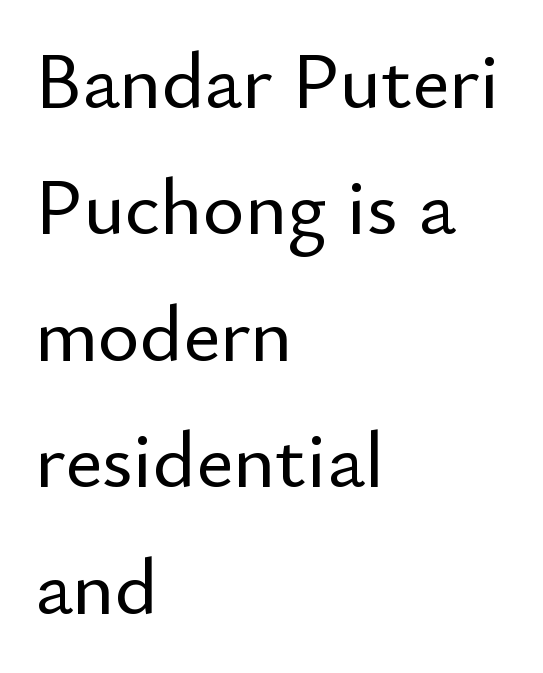
The image shows 80 px sans-serif type, upright; set left-aligned, normal line spacing (1.58x), normal letter spacing, not underlined; low stroke contrast and a small x-height.
